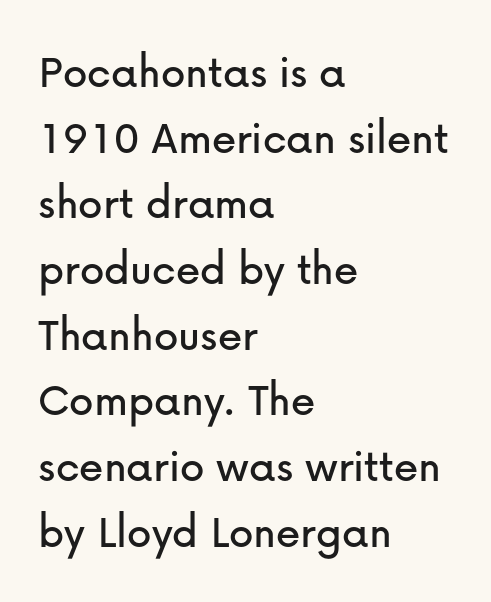
Q: Is the text italic (slanted)? A: No, it is upright.
Q: Is the typeface a serif or a sans-serif typeface? A: Sans-serif.
Q: Is the text underlined? A: No.
Q: How is the paragraph aligned? A: Left-aligned.
Q: Is the spacing between letters normal or unusually wide? A: Normal.
Q: Is the spacing between lines tight, normal or loose? A: Normal.
Q: Width (condensed, normal, or wide)? A: Normal.
Q: Stroke contrast? A: Low.
Q: x-height? A: Medium.
Q: Monospaced? A: No.
